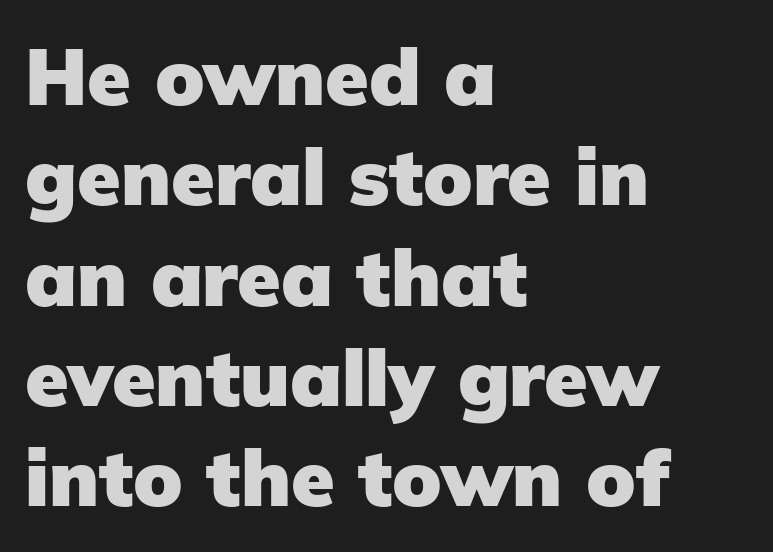
The tracking reads as untouched default to a designer's eye. The strip under each line holds only bare page. Varying glyph widths throughout — classic text-font behaviour. These lines were composed using upright roman letters.
